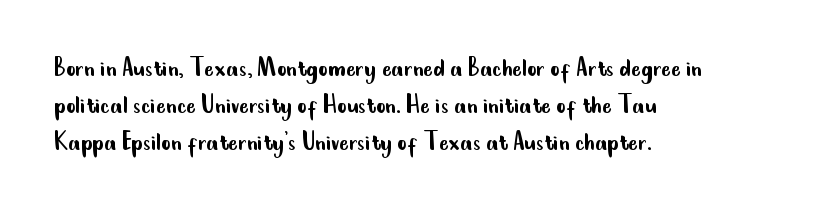
{"serif": "no", "italic": "no", "bold": "no", "weight": "regular", "width": "condensed", "stroke_contrast": "low", "x_height": "small", "monospaced": "no", "underline": "no", "align": "left", "line_spacing": "normal", "line_spacing_ratio": 1.27, "letter_spacing": "normal", "letter_spacing_em": 0.0, "glyph_px": 29}
